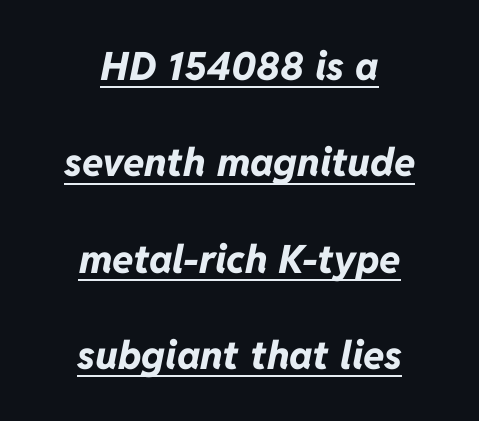
Q: Is the text bold? A: Yes.
Q: Is the text italic (slanted)? A: Yes, it leans right by about 11 degrees.
Q: Is the text underlined? A: Yes.
Q: How is the paragraph aligned? A: Centered.
Q: Is the spacing between letters normal or unusually wide? A: Normal.
Q: Is the spacing between lines tight, normal or loose? A: Loose.
Q: Width (condensed, normal, or wide)? A: Normal.
Q: Stroke contrast? A: Low.
Q: x-height? A: Medium.
Q: Monospaced? A: No.
